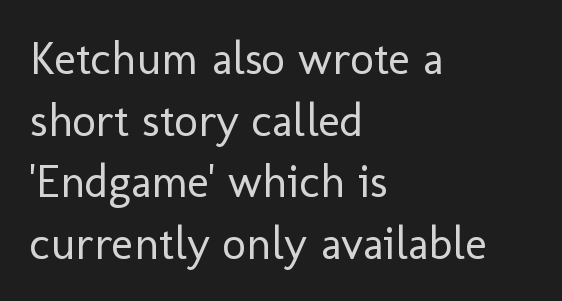
Note the varied advance widths — an 'i' is clearly narrower than an 'm'. The letterforms sit shoulder to shoulder at normal distance. Anything drawn beneath the words? Only blank space. The ragged edge is on the right, which tells us the setting is flush left. The lettering stays uniformly vertical, giving the passage a roman look. Normally led — the rows are evenly, conventionally spaced.
